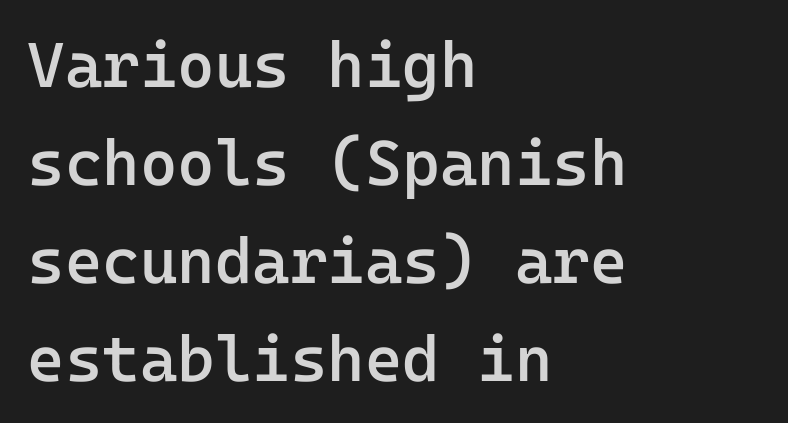
Q: Is the text bold? A: Semi-bold.
Q: Is the text italic (slanted)? A: No, it is upright.
Q: Is the typeface a serif or a sans-serif typeface? A: Sans-serif.
Q: Is the text underlined? A: No.
Q: How is the paragraph aligned? A: Left-aligned.
Q: Is the spacing between letters normal or unusually wide? A: Normal.
Q: Is the spacing between lines tight, normal or loose? A: Normal.
Q: Width (condensed, normal, or wide)? A: Normal.
Q: Stroke contrast? A: Low.
Q: x-height? A: Medium.
Q: Monospaced? A: Yes.
